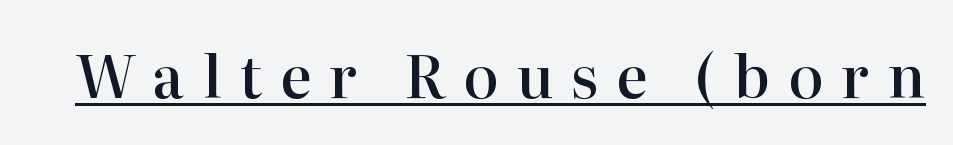
Q: Is the text bold? A: Semi-bold.
Q: Is the text italic (slanted)? A: No, it is upright.
Q: Is the typeface a serif or a sans-serif typeface? A: Serif.
Q: Is the text underlined? A: Yes.
Q: Is the spacing between letters normal or unusually wide? A: Unusually wide.
Q: Width (condensed, normal, or wide)? A: Normal.
Q: Stroke contrast? A: High.
Q: x-height? A: Medium.
Q: Monospaced? A: No.
